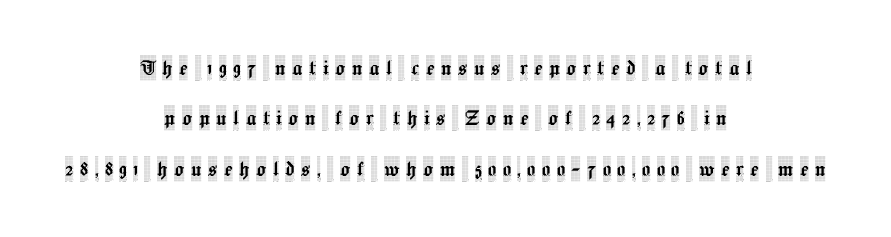
The image shows 25 px text type, upright; set centered, loose line spacing (2.02x), unusually wide letter spacing (+0.26 em), not underlined.
